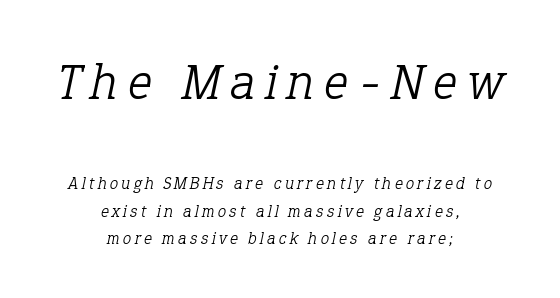
Are there feet on the stems? There are — it's a serif. The face used here appears at its bigger size in the upper chunk. Look at the tracking — it's clearly loosened, letters drifting apart. Rendered with sloped, italic letterforms. Summary of vertical rhythm: regular, with standard interline spacing.
